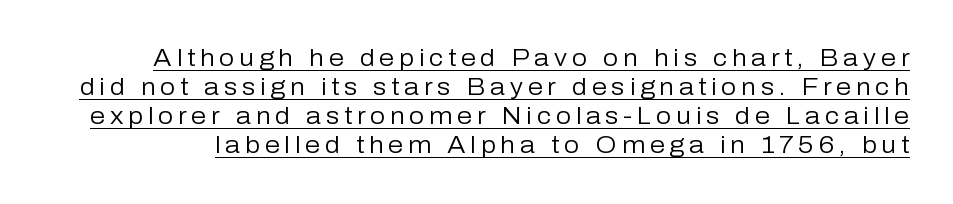
Q: Is the text bold? A: No.
Q: Is the text italic (slanted)? A: No, it is upright.
Q: Is the text underlined? A: Yes.
Q: Is the spacing between letters normal or unusually wide? A: Unusually wide.
